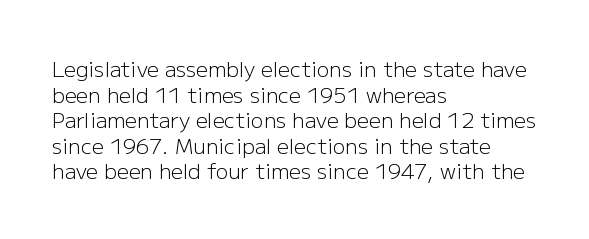
The image shows 21 px text type, upright; set left-aligned, line spacing 1.22x, normal letter spacing, not underlined.
